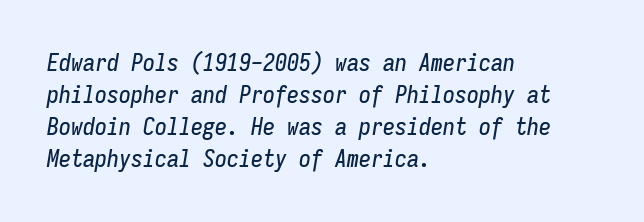
{"italic": "yes", "lean": "right", "slant_degrees": 9, "underline": "no", "align": "left", "line_spacing": "normal", "line_spacing_ratio": 1.34, "letter_spacing": "normal", "letter_spacing_em": 0.0, "glyph_px": 24}
